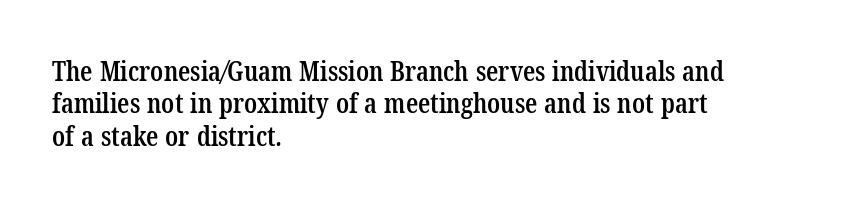
The image shows 27 px text type; set left-aligned, line spacing 1.2x, normal letter spacing, not underlined.
